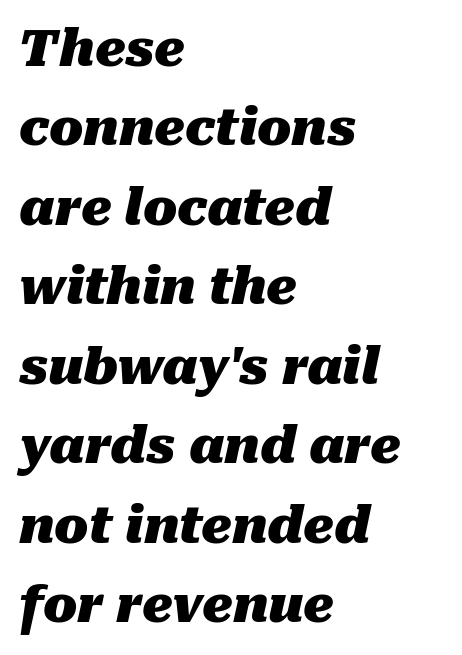
Students, observe: this is what conventionally led text looks like. Observe the lean: these are italic letterforms. The horizontal fit of the characters is conventional and even. Words float on clear page, feet unadorned. The typesetter chose a ragged-right arrangement here.
